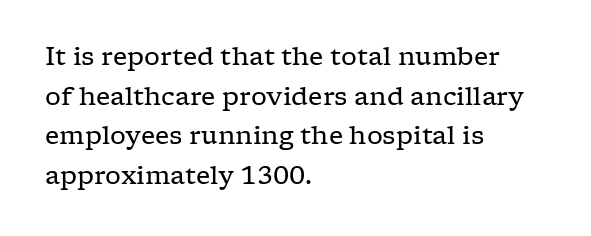
Q: Is the text bold? A: No.
Q: Is the text italic (slanted)? A: No, it is upright.
Q: Is the text underlined? A: No.
Q: How is the paragraph aligned? A: Left-aligned.
Q: Is the spacing between letters normal or unusually wide? A: Normal.
Q: Is the spacing between lines tight, normal or loose? A: Normal.
